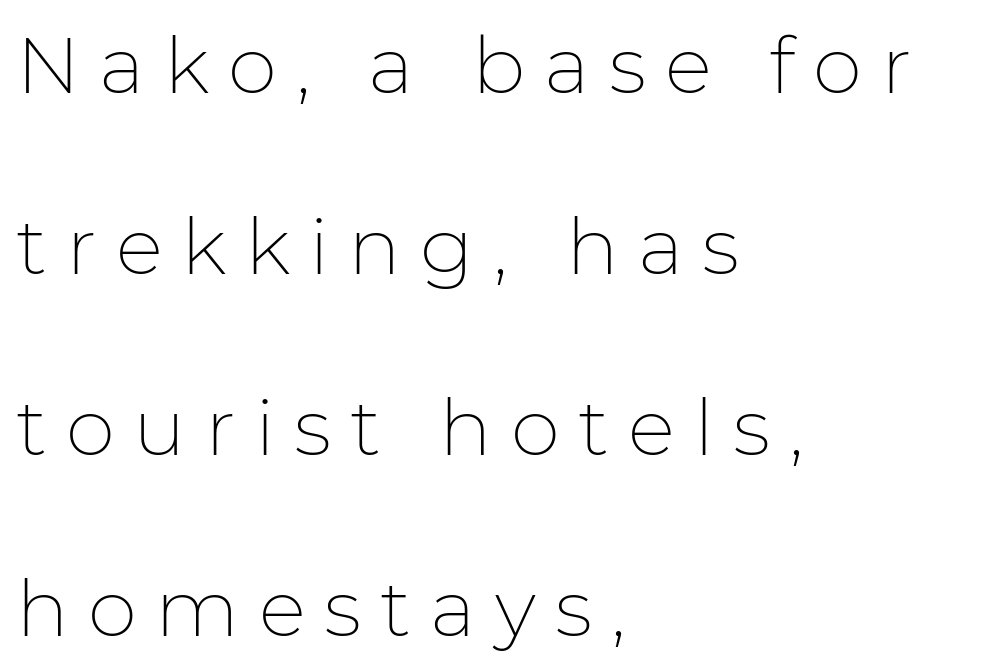
{"serif": "no", "italic": "no", "bold": "no", "weight": "thin", "width": "normal", "stroke_contrast": "low", "x_height": "medium", "monospaced": "no", "underline": "no", "align": "left", "line_spacing": "loose", "line_spacing_ratio": 2.29, "letter_spacing": "wide", "letter_spacing_em": 0.24, "glyph_px": 79}
